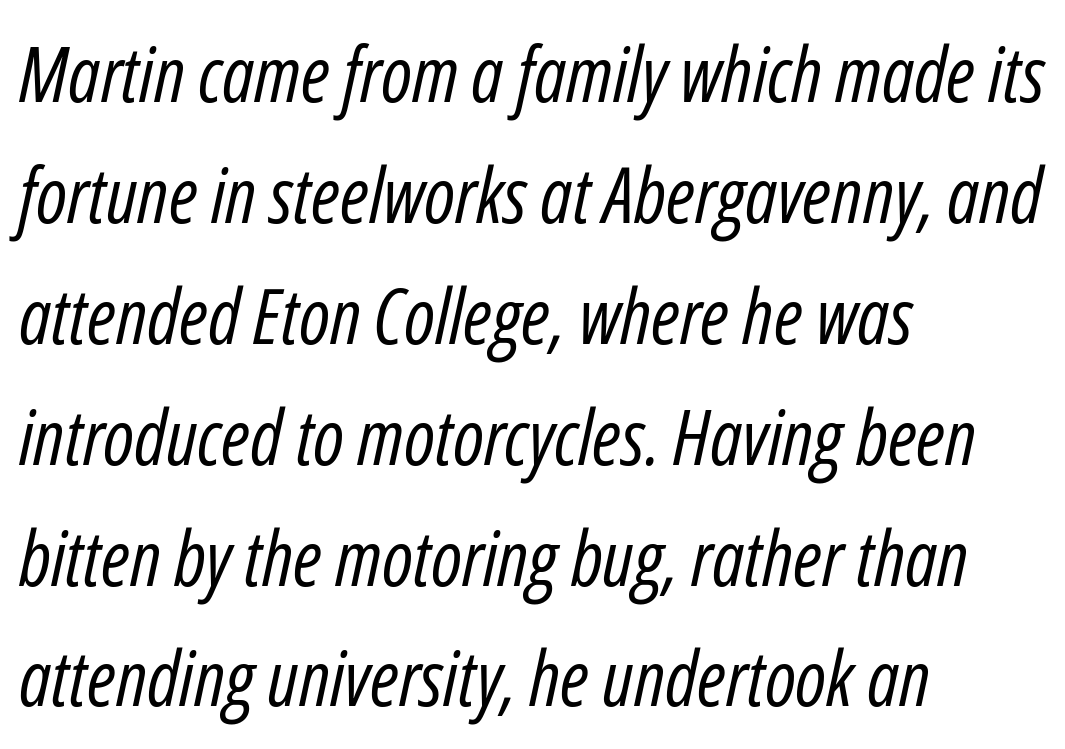
The image shows 77 px regular-weight, condensed type, italic (leaning right); set left-aligned, normal line spacing (1.57x), normal letter spacing, not underlined; low stroke contrast and a medium x-height.
